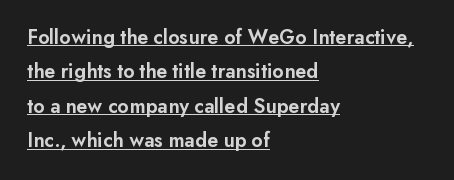
The image shows 21 px text type, upright; set left-aligned, normal line spacing (1.64x), normal letter spacing, underlined.
